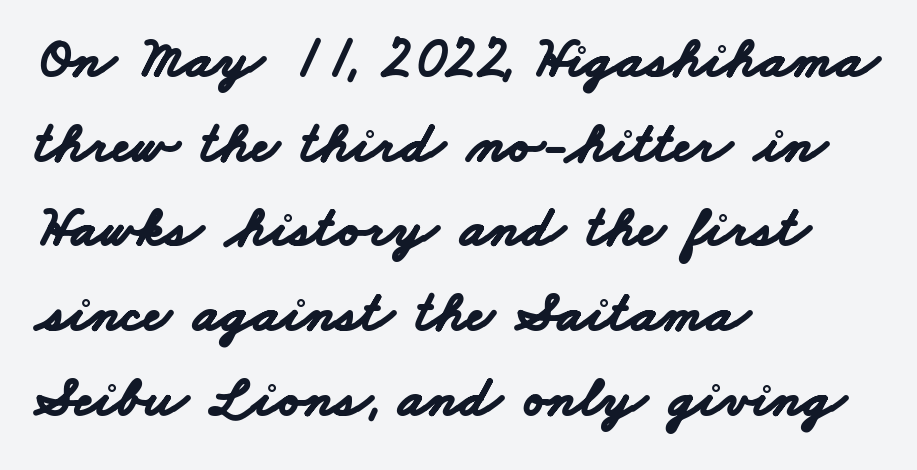
{"serif": "no", "bold": "yes", "weight": "bold", "width": "wide", "stroke_contrast": "low", "x_height": "small", "monospaced": "no", "underline": "no", "align": "left", "line_spacing": "normal", "line_spacing_ratio": 1.46, "letter_spacing": "normal", "letter_spacing_em": 0.0, "glyph_px": 58}
